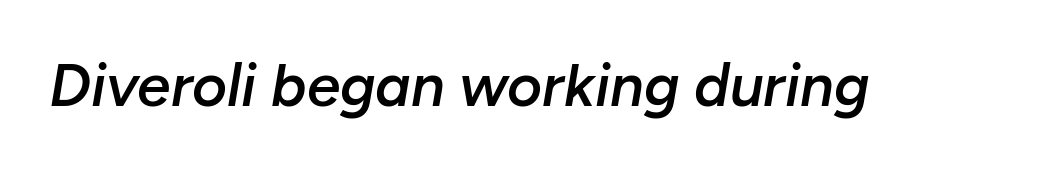
The image shows 60 px semibold type, italic (leaning right); set normal letter spacing, not underlined; low stroke contrast and a medium x-height.
